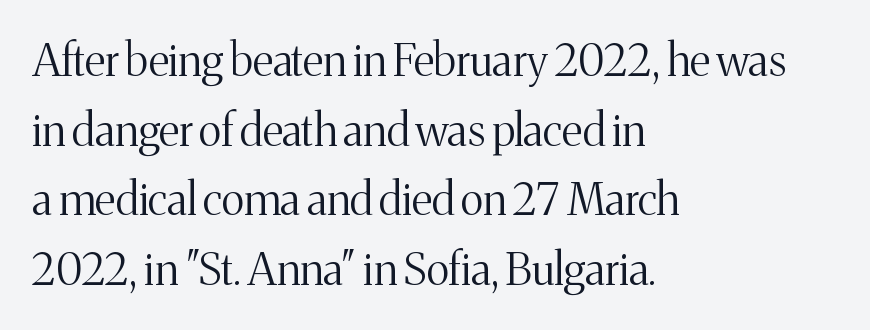
Vertical strokes here are truly vertical. The compositor pushed each line to the left boundary. Tracking value appears to be zero — textbook default spacing. The typeface has the unassuming heft of standard copy or less. These lines are rendered in a variable-pitch font. A typesetter would call this leading conventional body-copy spacing.
